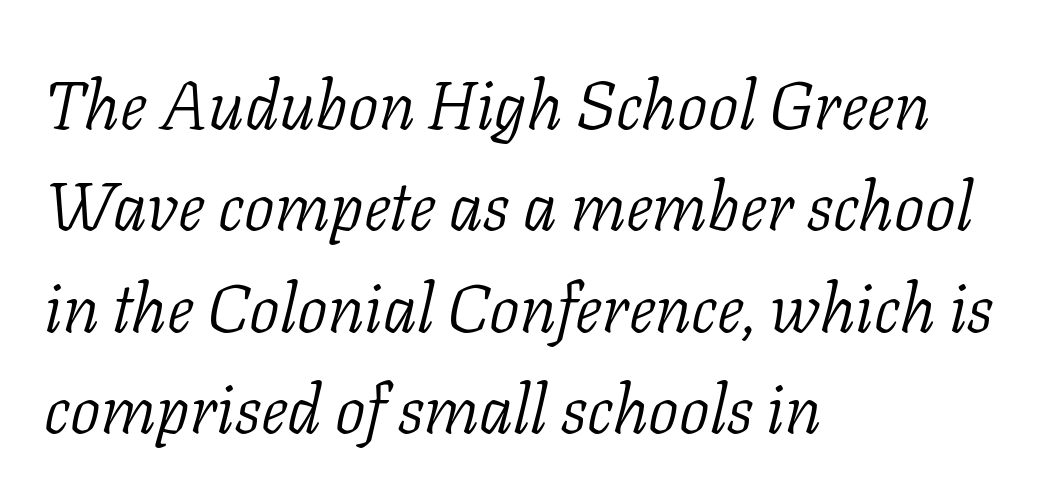
Q: Is the text bold? A: No.
Q: Is the text italic (slanted)? A: Yes, it leans right by about 11 degrees.
Q: Is the typeface a serif or a sans-serif typeface? A: Serif.
Q: Is the text underlined? A: No.
Q: How is the paragraph aligned? A: Left-aligned.
Q: Is the spacing between letters normal or unusually wide? A: Normal.
Q: Is the spacing between lines tight, normal or loose? A: Normal.
Q: Width (condensed, normal, or wide)? A: Normal.
Q: Stroke contrast? A: Low.
Q: x-height? A: Medium.
Q: Monospaced? A: No.
